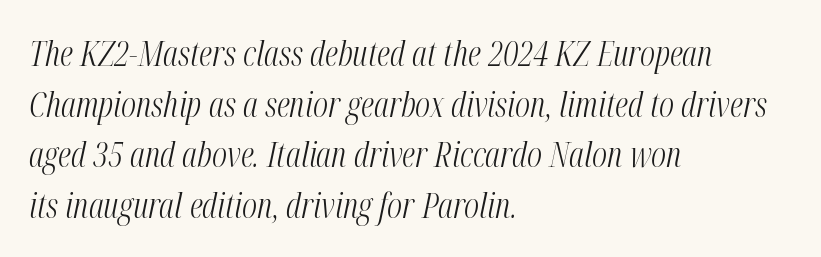
The image shows 34 px light, condensed type, italic (leaning right); set left-aligned, normal line spacing (1.49x), normal letter spacing, not underlined; medium stroke contrast and a medium x-height.
